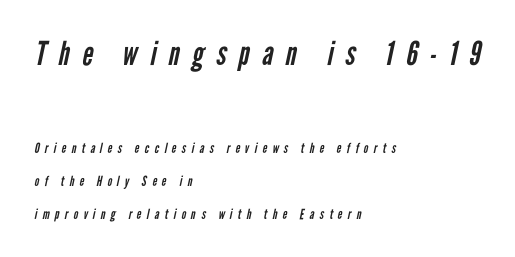
These lines are rendered in a variable-pitch font. One glance says open: line gaps are wider than usual. Weight: regular or lighter. A student would call this left alignment; a typographer would say flush left, rag right. Nope, no serifs anywhere on these letters.
